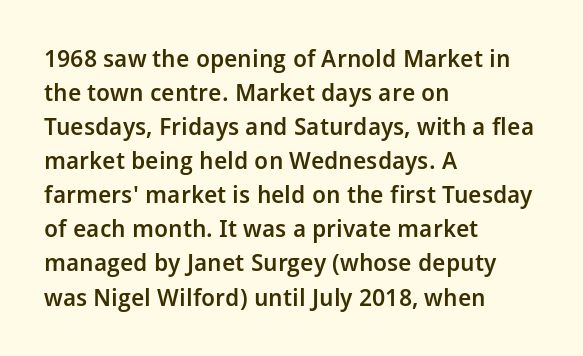
{"italic": "no", "bold": "semi", "underline": "no", "align": "left", "line_spacing": "normal", "line_spacing_ratio": 1.42, "letter_spacing": "normal", "letter_spacing_em": 0.0, "glyph_px": 24}
